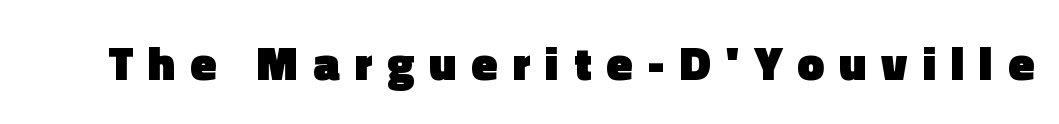
{"serif": "no", "italic": "no", "bold": "yes", "weight": "heavy", "width": "normal", "x_height": "medium", "monospaced": "no", "underline": "no", "letter_spacing": "wide", "letter_spacing_em": 0.31, "glyph_px": 48}
